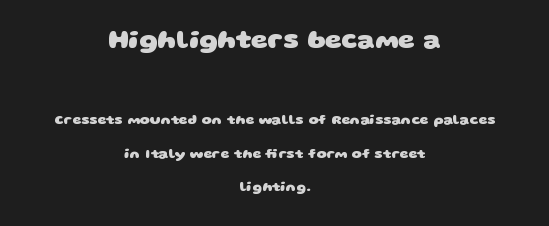
The image shows 26 px bold type; set centered, loose line spacing (2.42x), normal letter spacing, not underlined; the first (top) block is 1.86x larger.
